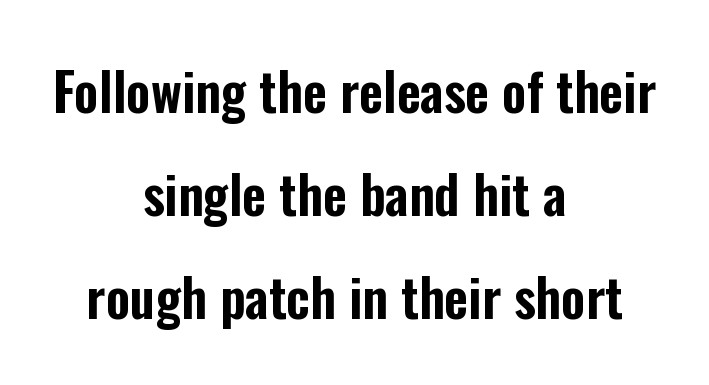
Note: no serifs on the glyphs. Do the characters align in a grid? No, the font is proportional. You could fit nearly another row in the gap between these rows. The passage shown has conventional tracking throughout. A student would call this center alignment; a typographer would say set centered. The specimen reads as upright at a glance.
